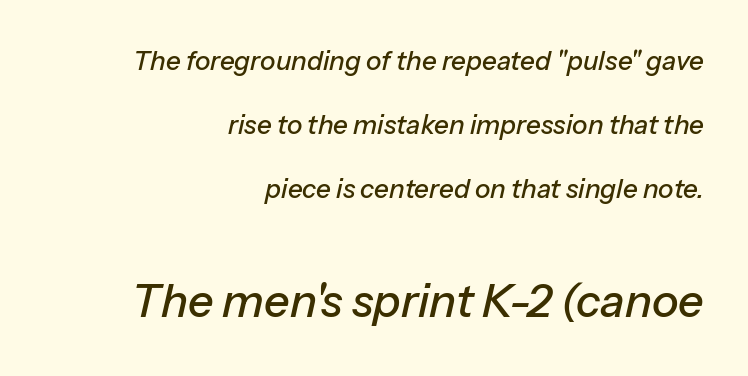
Q: Is the text italic (slanted)? A: Yes, it leans right by about 13 degrees.
Q: Is the text underlined? A: No.
Q: How is the paragraph aligned? A: Right-aligned.
Q: Is the spacing between letters normal or unusually wide? A: Normal.
Q: Is the spacing between lines tight, normal or loose? A: Loose.
Q: Which block of text is set in a larger size, the first (top) or the second (bottom)? A: The second (bottom) one.
Q: Width (condensed, normal, or wide)? A: Normal.
Q: Stroke contrast? A: Low.
Q: x-height? A: Medium.
Q: Monospaced? A: No.
